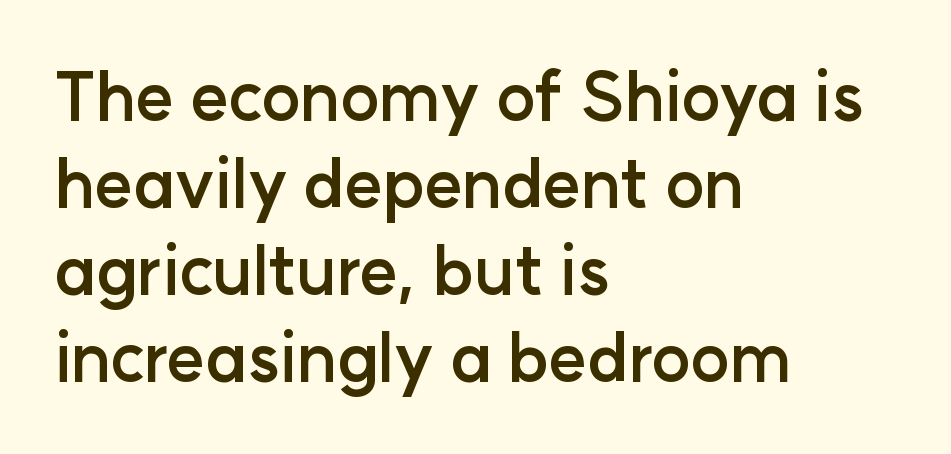
{"serif": "no", "italic": "no", "bold": "yes", "weight": "semibold", "width": "normal", "stroke_contrast": "low", "x_height": "medium", "monospaced": "no", "underline": "no", "align": "left", "line_spacing": "normal", "line_spacing_ratio": 1.32, "letter_spacing": "normal", "letter_spacing_em": 0.0, "glyph_px": 66}
